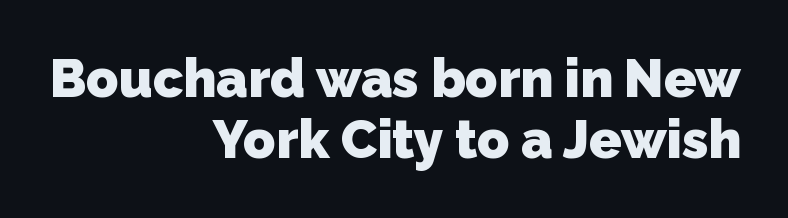
The image shows 53 px heavy sans-serif type; set right-aligned, tight line spacing (1.15x), normal letter spacing, not underlined; low stroke contrast and a medium x-height.
